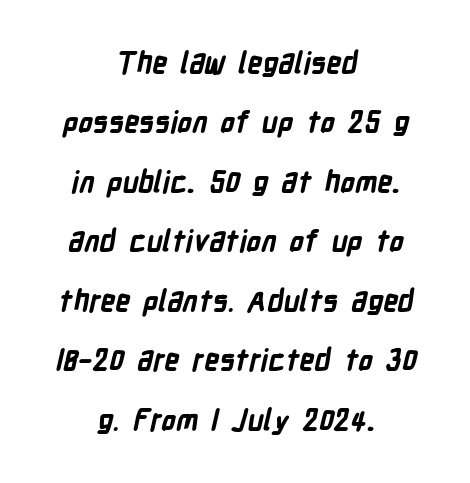
This rendering uses center alignment, leaving both contours irregular but symmetric. Each letter keeps its own natural width here, so spacing adapts to shape. Check where the strokes stop: nothing finishes them off — pure sans. The space beneath each line is pristine and unruled. In terms of letterspacing, this is plain default setting. Pretty heavy lettering here — definitely bold.
